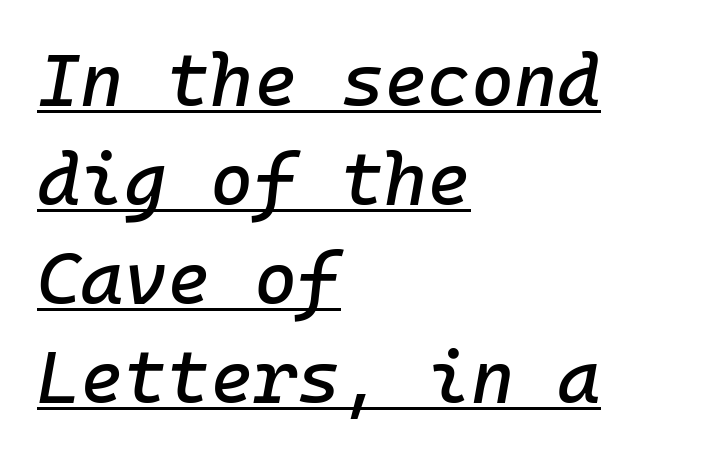
Quick note: underline on. Does the leading feel generous? No, just average. Slanted lettering throughout. The rendering uses typewriter-style spacing with identical character cells.
